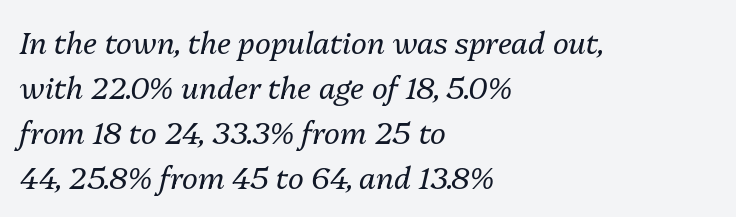
Q: Is the text bold? A: No.
Q: Is the text italic (slanted)? A: Yes, it leans right by about 13 degrees.
Q: Is the text underlined? A: No.
Q: How is the paragraph aligned? A: Left-aligned.
Q: Is the spacing between letters normal or unusually wide? A: Normal.
Q: Is the spacing between lines tight, normal or loose? A: Normal.
Q: Width (condensed, normal, or wide)? A: Normal.
Q: Stroke contrast? A: Medium.
Q: x-height? A: Medium.
Q: Monospaced? A: No.
